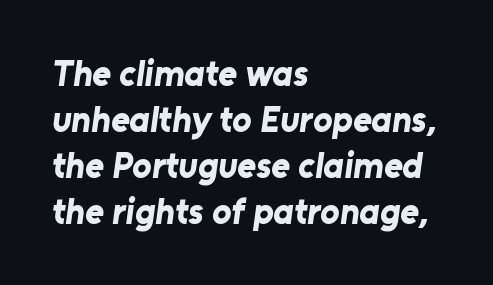
Vertically, the passage feels balanced, rows spaced as you'd expect. Glance below the letters and you will spot only blank space. Looks like regular typesetting: each glyph gets only the width it needs. In terms of letterform style, serifs are entirely absent. The tracking reads as untouched default to a designer's eye. Compared with an ordinary text face, these strokes are far heavier — a full bold.
